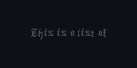
The image shows 26 px text type, upright; set normal letter spacing, not underlined.
